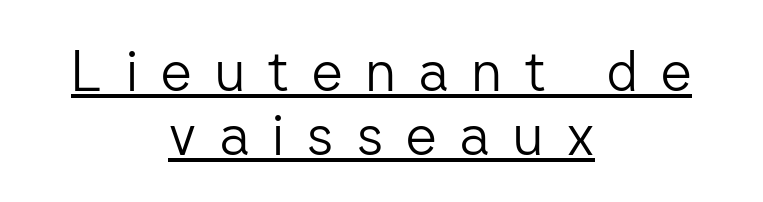
In terms of leading, this rendering errs on the cramped side. The letters are spread apart with noticeably loose tracking. A quiet, ordinary-to-light weight characterises the typeface. Every stem runs plumb, perpendicular to the baseline. This is sans-serif lettering, the kind often seen on screens and signage.
